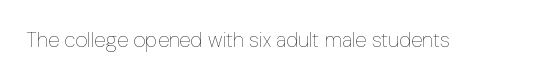
The passage shown is not underscored anywhere. The font's upright variant was chosen for this text. Stems here are at most as thick as an everyday book face. Observe the ordinary spacing: letters are neighbours, not strangers.
